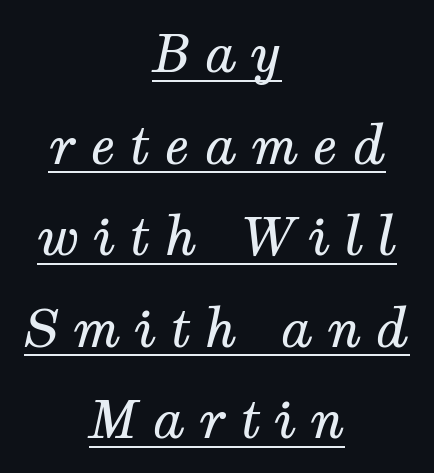
Does extra space separate the letters? Yes, quite a lot of it. This reads as an unemphasized weight, regular at the heaviest. Each line of the rendering has a horizontal stroke beneath the glyphs. Note the varied advance widths — an 'i' is clearly narrower than an 'm'.
